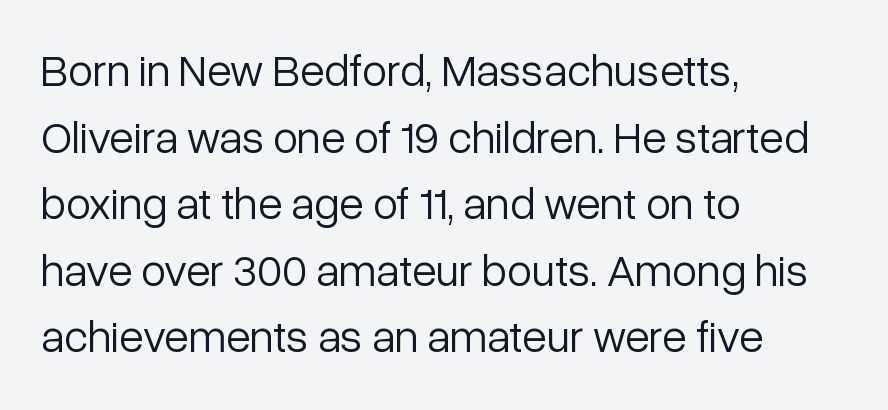
Q: Is the text bold? A: No.
Q: Is the text italic (slanted)? A: No, it is upright.
Q: Is the typeface a serif or a sans-serif typeface? A: Sans-serif.
Q: Is the text underlined? A: No.
Q: How is the paragraph aligned? A: Left-aligned.
Q: Is the spacing between letters normal or unusually wide? A: Normal.
Q: Is the spacing between lines tight, normal or loose? A: Normal.
Q: Width (condensed, normal, or wide)? A: Normal.
Q: Stroke contrast? A: Low.
Q: x-height? A: Medium.
Q: Monospaced? A: No.
